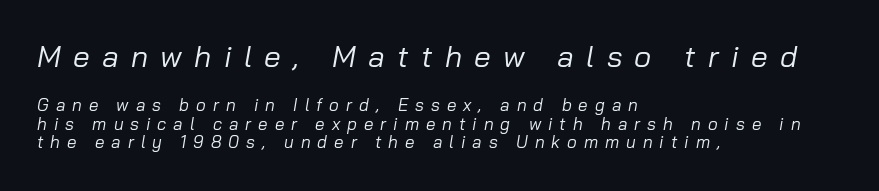
The image shows 30 px regular-weight type, italic (leaning right); set left-aligned, tight line spacing (1.1x), unusually wide letter spacing (+0.41 em), not underlined; the first (top) block is 1.76x larger; low stroke contrast and a medium x-height.
